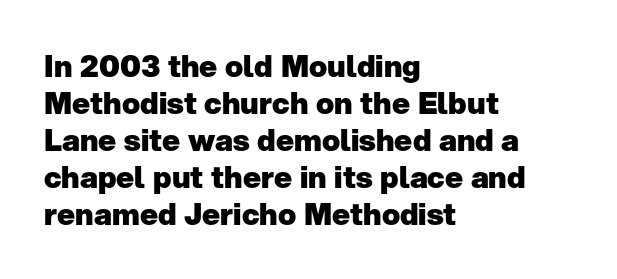
{"serif": "no", "italic": "no", "bold": "yes", "weight": "heavy", "width": "normal", "stroke_contrast": "low", "x_height": "medium", "monospaced": "no", "underline": "no", "align": "left", "line_spacing_ratio": 1.23, "letter_spacing": "normal", "letter_spacing_em": 0.0, "glyph_px": 30}
